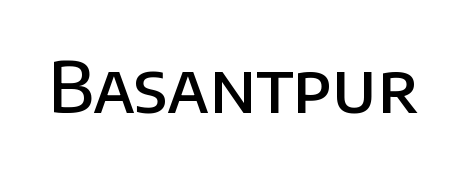
Underlining? Definitely not there. Note: no serifs on the glyphs. Standard letterfit; no display-style spreading of the glyphs. Students, this is semibold: more ink than regular, less than bold. Is this a fixed-width face? No — the glyphs have proportional, varying widths. Quick note: not italic, upright.
